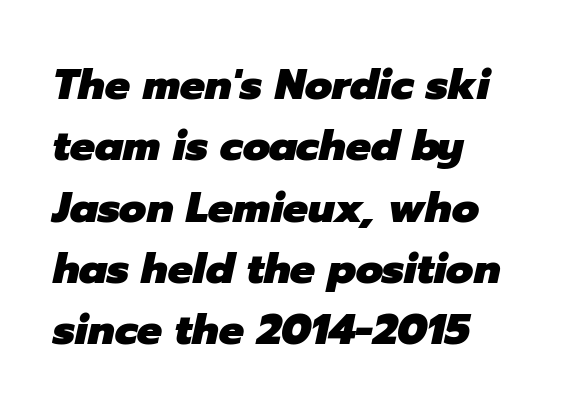
Q: Is the text bold? A: Yes.
Q: Is the text italic (slanted)? A: Yes, it leans right by about 12 degrees.
Q: Is the text underlined? A: No.
Q: How is the paragraph aligned? A: Left-aligned.
Q: Is the spacing between letters normal or unusually wide? A: Normal.
Q: Is the spacing between lines tight, normal or loose? A: Normal.
Q: Width (condensed, normal, or wide)? A: Normal.
Q: Stroke contrast? A: Low.
Q: x-height? A: Medium.
Q: Monospaced? A: No.
